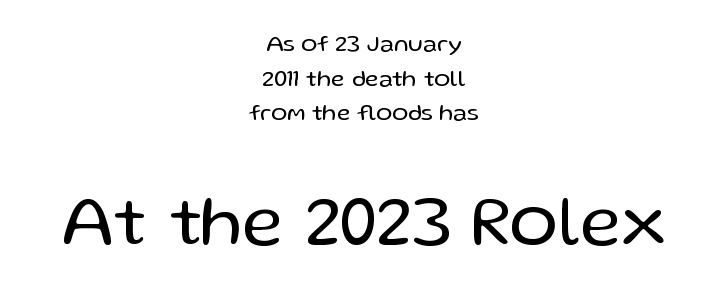
The image shows 72 px regular-weight sans-serif type, upright; set centered, normal line spacing (1.44x), normal letter spacing, not underlined; the second (bottom) block is 3.0x larger; low stroke contrast and a medium x-height.
